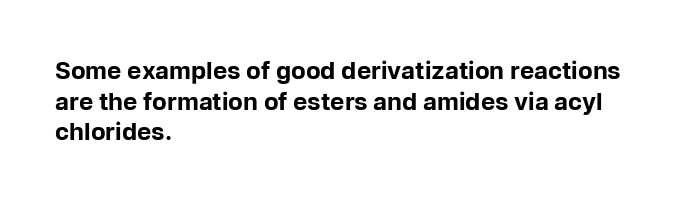
Summary of weight: heavy, a full bold. Tracking value appears to be zero — textbook default spacing. No italicization has been applied; the sample stays upright. The words here are not underlined. A normal amount of white space separates one row of letters from the next.
